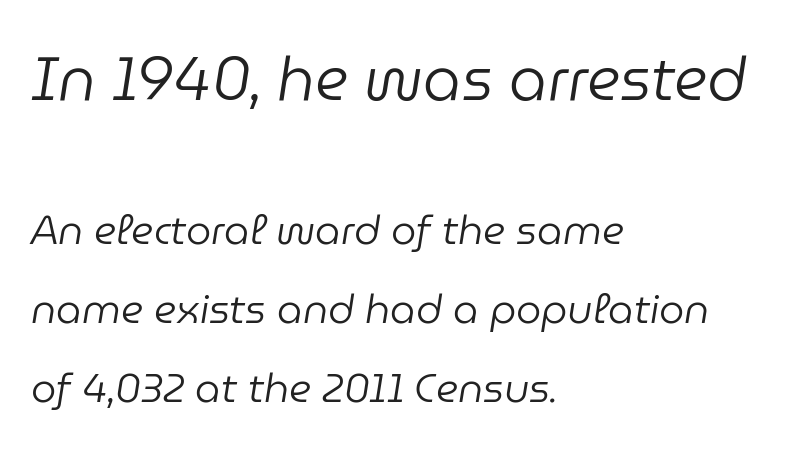
Q: Is the text bold? A: No.
Q: Is the text italic (slanted)? A: Yes, it leans right by about 9 degrees.
Q: Is the text underlined? A: No.
Q: How is the paragraph aligned? A: Left-aligned.
Q: Is the spacing between letters normal or unusually wide? A: Normal.
Q: Is the spacing between lines tight, normal or loose? A: Loose.
Q: Which block of text is set in a larger size, the first (top) or the second (bottom)? A: The first (top) one.
Q: Width (condensed, normal, or wide)? A: Normal.
Q: Stroke contrast? A: Low.
Q: x-height? A: Medium.
Q: Monospaced? A: No.
